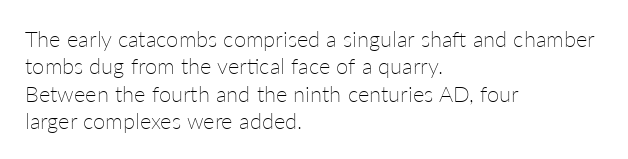
{"italic": "no", "bold": "no", "underline": "no", "align": "left", "line_spacing_ratio": 1.24, "letter_spacing": "normal", "letter_spacing_em": 0.0, "glyph_px": 22}
